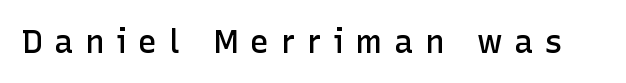
Type style note: lacks serifs. You could not count columns in this text — the font is proportionally spaced. Students, this is semibold: more ink than regular, less than bold. Glyph-to-glyph distance is far greater than everyday printed text.
